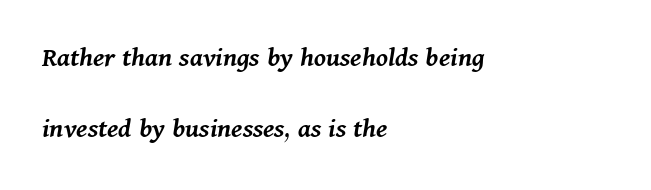
Q: Is the text bold? A: Semi-bold.
Q: Is the text italic (slanted)? A: Yes, it leans right by about 11 degrees.
Q: Is the text underlined? A: No.
Q: How is the paragraph aligned? A: Left-aligned.
Q: Is the spacing between letters normal or unusually wide? A: Normal.
Q: Is the spacing between lines tight, normal or loose? A: Loose.
Q: Width (condensed, normal, or wide)? A: Normal.
Q: Stroke contrast? A: Medium.
Q: x-height? A: Medium.
Q: Monospaced? A: No.
